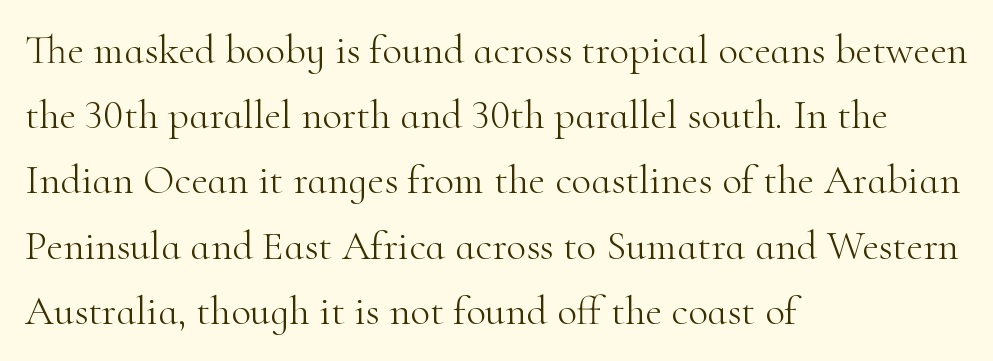
The image shows 41 px light serif type, upright; set left-aligned, normal line spacing (1.59x), normal letter spacing, not underlined; high stroke contrast and a small x-height.
